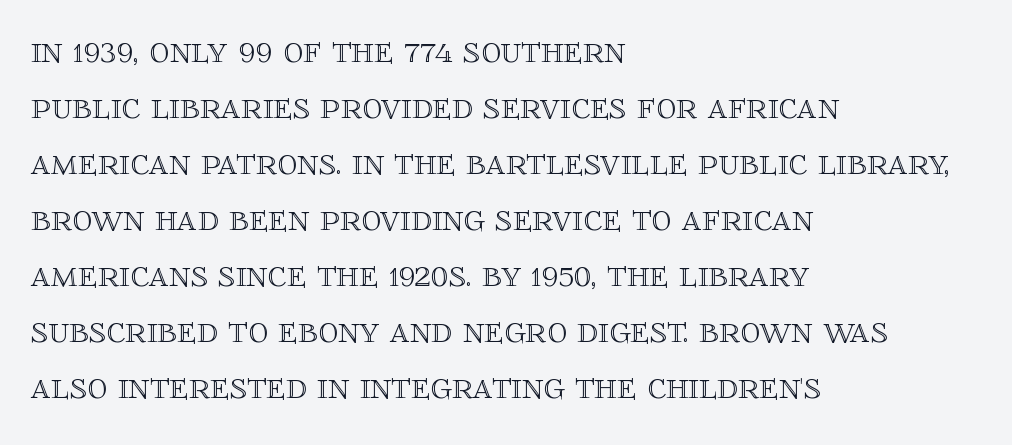
The letters stand upright; this is a roman face. Descenders hang freely into open space. Does the leading feel generous? No, just average. The passage shown is typed in a proportional face where columns would drift. Characters follow at the spacing the type designer built in. The rendering anchors every line to the left-hand side.
